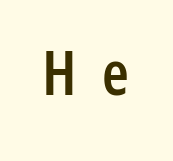
{"serif": "no", "italic": "no", "bold": "semi", "weight": "semibold", "width": "condensed", "stroke_contrast": "low", "x_height": "medium", "monospaced": "no", "underline": "no", "letter_spacing": "wide", "letter_spacing_em": 0.41, "glyph_px": 61}
